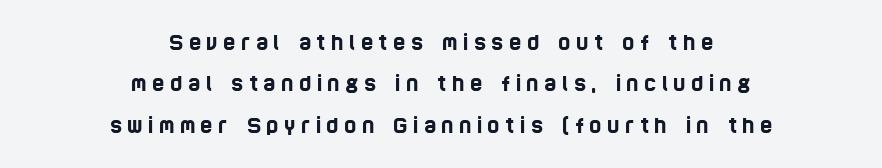
The image shows 21 px text type; set centered, loose line spacing (1.97x), unusually wide letter spacing (+0.26 em), not underlined.
